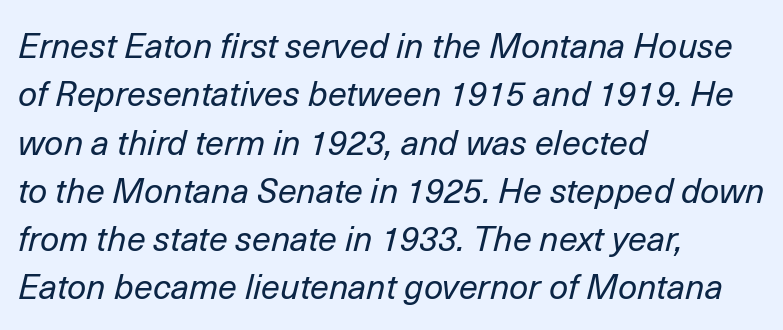
Q: Is the text bold? A: No.
Q: Is the text italic (slanted)? A: Yes, it leans right by about 14 degrees.
Q: Is the text underlined? A: No.
Q: How is the paragraph aligned? A: Left-aligned.
Q: Is the spacing between letters normal or unusually wide? A: Normal.
Q: Is the spacing between lines tight, normal or loose? A: Normal.
Q: Width (condensed, normal, or wide)? A: Normal.
Q: Stroke contrast? A: Low.
Q: x-height? A: Medium.
Q: Monospaced? A: No.
